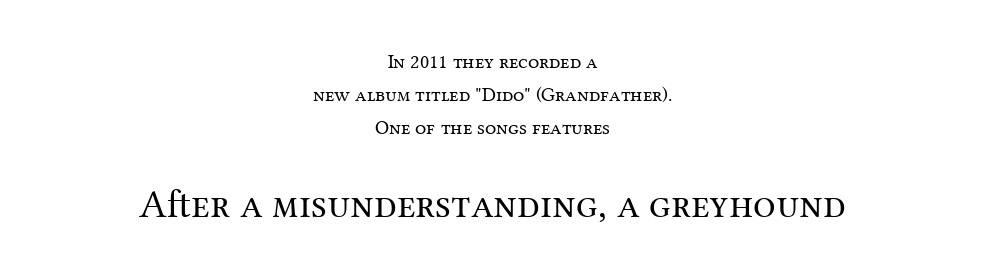
{"serif": "yes", "italic": "no", "bold": "no", "weight": "regular", "width": "normal", "stroke_contrast": "medium", "x_height": "medium", "monospaced": "no", "underline": "no", "align": "center", "line_spacing": "normal", "line_spacing_ratio": 1.65, "letter_spacing": "normal", "letter_spacing_em": 0.0, "larger_block": "second", "size_ratio": 2.0, "glyph_px": 40}
